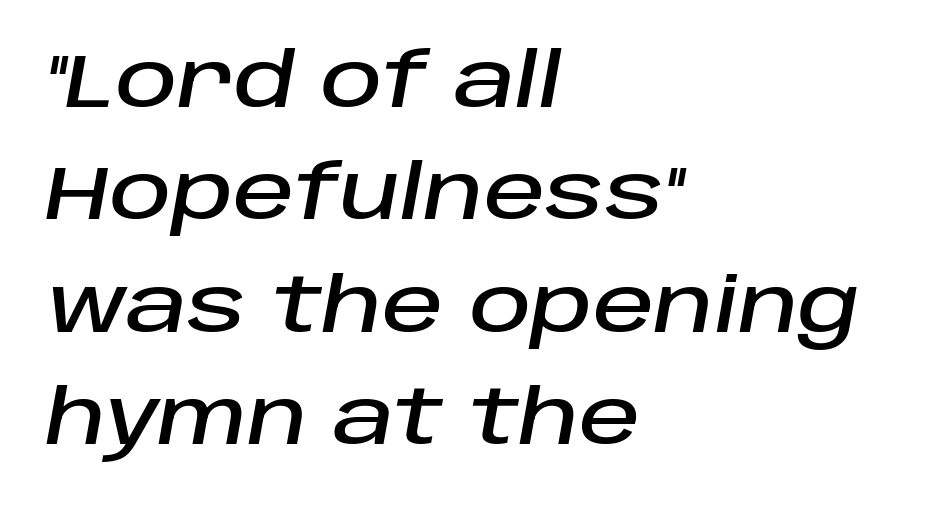
The font's italic variant was chosen for this text. Teacher's note: observe the even left margin — that is flush-left alignment. The line-height multiplier appears to be the usual default. Spacing between characters is what you'd get straight out of the box.
